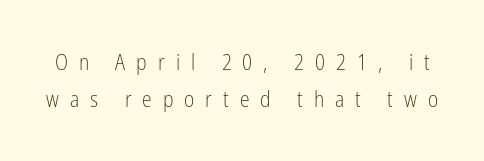
Letters rest on an invisible, unmarked baseline. There is plenty of visible air inserted between adjacent glyphs. This is the regular roman posture of the typeface. Each stroke keeps to a modest, everyday thickness or less. The block of text has a typical density, with ordinary space between rows.
